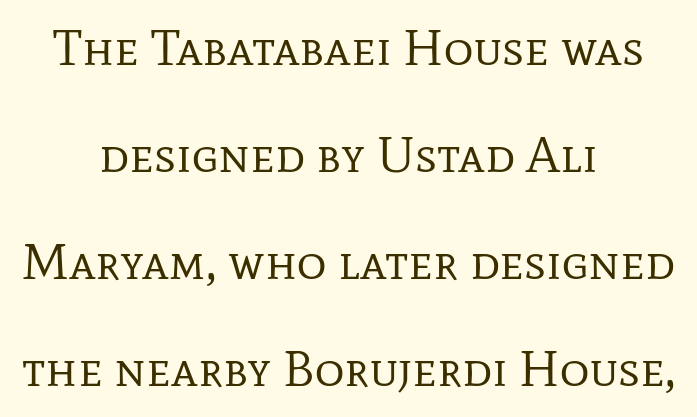
The image shows 51 px regular-weight serif type, upright; set centered, loose line spacing (2.1x), normal letter spacing, not underlined; low stroke contrast and a medium x-height.
